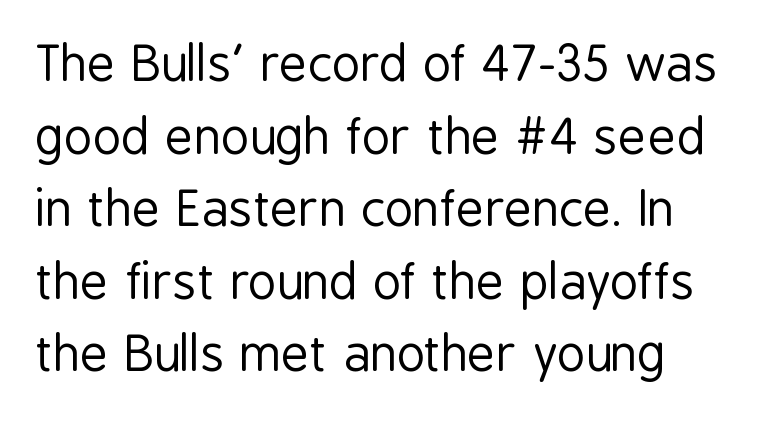
{"serif": "no", "italic": "no", "bold": "no", "weight": "regular", "width": "condensed", "stroke_contrast": "low", "x_height": "medium", "monospaced": "no", "underline": "no", "align": "left", "line_spacing": "normal", "line_spacing_ratio": 1.48, "letter_spacing": "normal", "letter_spacing_em": 0.0, "glyph_px": 49}
